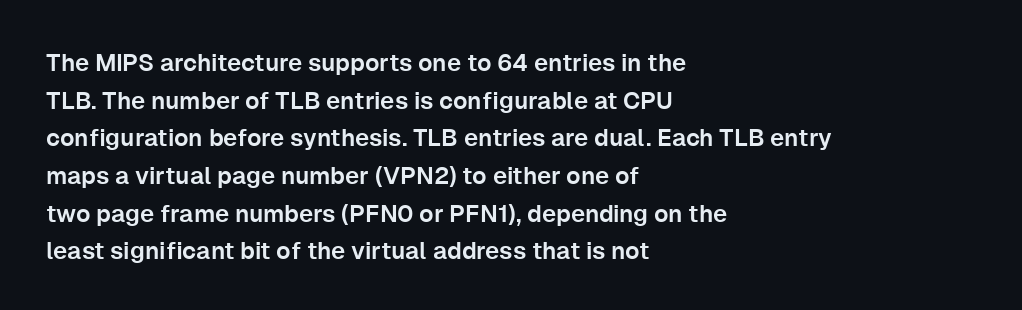
{"italic": "no", "underline": "no", "align": "left", "line_spacing": "normal", "line_spacing_ratio": 1.57, "letter_spacing": "normal", "letter_spacing_em": 0.0, "glyph_px": 24}
